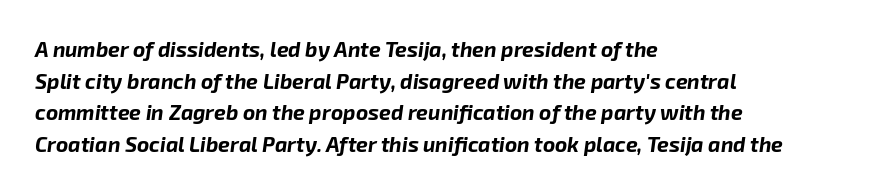
Q: Is the text bold? A: Yes.
Q: Is the text italic (slanted)? A: Yes, it leans right by about 8 degrees.
Q: Is the text underlined? A: No.
Q: How is the paragraph aligned? A: Left-aligned.
Q: Is the spacing between letters normal or unusually wide? A: Normal.
Q: Is the spacing between lines tight, normal or loose? A: Normal.
